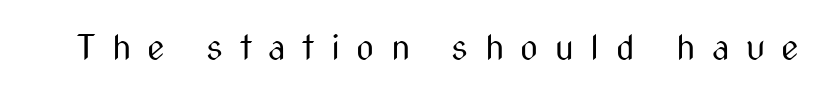
The image shows 35 px regular-weight, condensed sans-serif type, upright; set unusually wide letter spacing (+0.47 em), not underlined; medium stroke contrast and a medium x-height.
